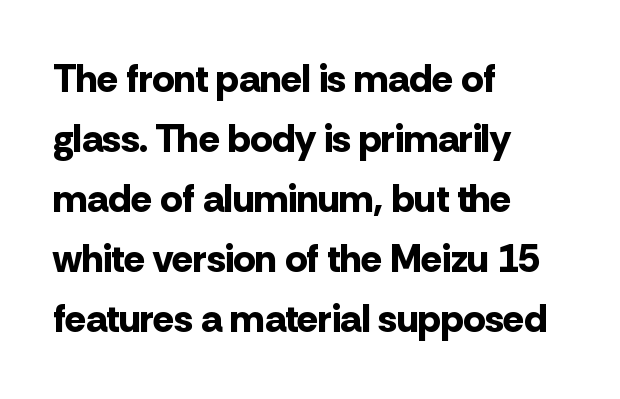
Look at the tracking — it's just the regular setting, nothing added. Classification — sans serif. The space between consecutive lines is moderate. Decoration check: the copy has no underline. Heft: maximum for text — a bold. The typesetter chose a ragged-right arrangement here.
